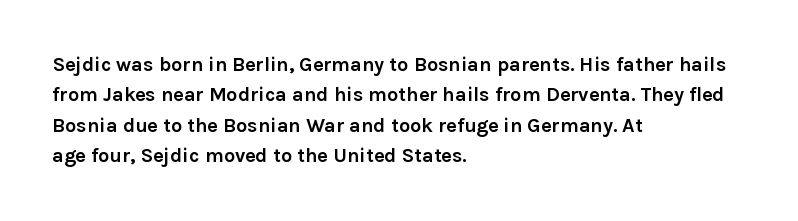
Heavy, bold letterforms. The rendering anchors every line to the left-hand side. The line-height multiplier appears to be the usual default. Style check: upright. There is no visible air inserted between adjacent glyphs. Descenders hang freely into open space.
